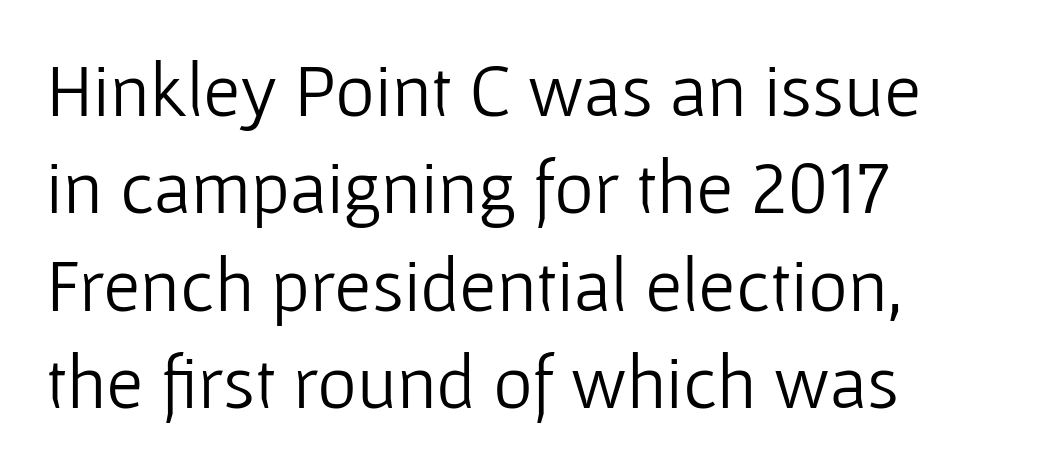
The image shows 76 px light sans-serif type, upright; set left-aligned, normal line spacing (1.28x), normal letter spacing, not underlined; low stroke contrast and a medium x-height.
